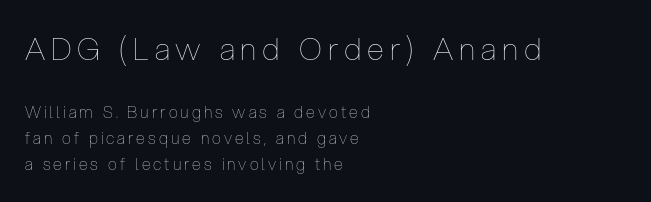
{"italic": "no", "bold": "no", "weight": "thin", "width": "condensed", "stroke_contrast": "low", "x_height": "medium", "monospaced": "no", "underline": "no", "align": "left", "line_spacing": "normal", "line_spacing_ratio": 1.63, "larger_block": "first", "size_ratio": 1.94, "glyph_px": 31}
